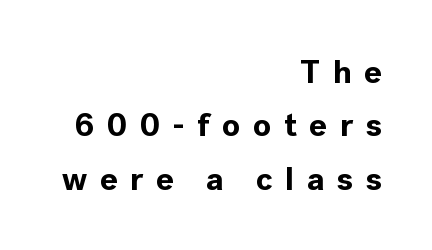
Are there feet on the stems? There aren't — it's a sans. Between one letter and the next there's a generous, obvious gap. A normal amount of white space separates one row of letters from the next. Each glyph is drawn with heavy, bold strokes. Nope, not italic — everything's standing straight. Beneath every word, the page is bare.
